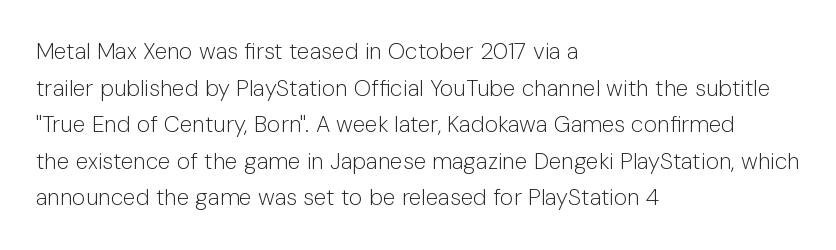
Q: Is the text bold? A: No.
Q: Is the text italic (slanted)? A: No, it is upright.
Q: Is the text underlined? A: No.
Q: How is the paragraph aligned? A: Left-aligned.
Q: Is the spacing between letters normal or unusually wide? A: Normal.
Q: Is the spacing between lines tight, normal or loose? A: Normal.
